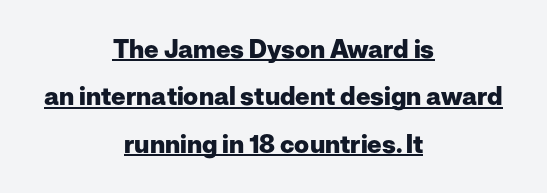
{"italic": "no", "bold": "yes", "underline": "yes", "align": "center", "line_spacing": "loose", "line_spacing_ratio": 1.9, "letter_spacing": "normal", "letter_spacing_em": 0.0, "glyph_px": 25}
